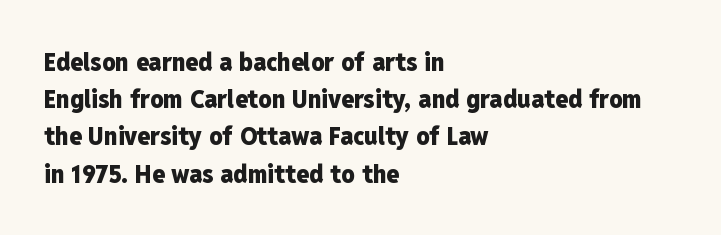
{"italic": "no", "bold": "yes", "underline": "no", "align": "left", "line_spacing": "normal", "line_spacing_ratio": 1.43, "letter_spacing": "normal", "letter_spacing_em": 0.0, "glyph_px": 26}
